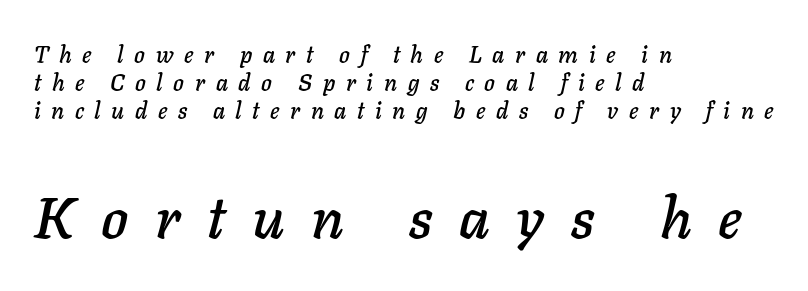
{"italic": "yes", "lean": "right", "slant_degrees": 11, "width": "normal", "stroke_contrast": "low", "x_height": "medium", "monospaced": "no", "underline": "no", "align": "left", "line_spacing_ratio": 1.22, "letter_spacing": "wide", "letter_spacing_em": 0.46, "larger_block": "second", "size_ratio": 2.52, "glyph_px": 58}
